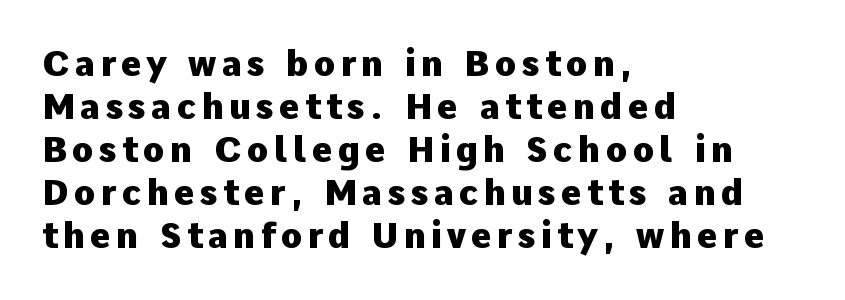
Q: Is the text bold? A: Yes.
Q: Is the text italic (slanted)? A: No, it is upright.
Q: Is the typeface a serif or a sans-serif typeface? A: Sans-serif.
Q: Is the text underlined? A: No.
Q: How is the paragraph aligned? A: Left-aligned.
Q: Width (condensed, normal, or wide)? A: Normal.
Q: Stroke contrast? A: Low.
Q: x-height? A: Medium.
Q: Monospaced? A: No.
